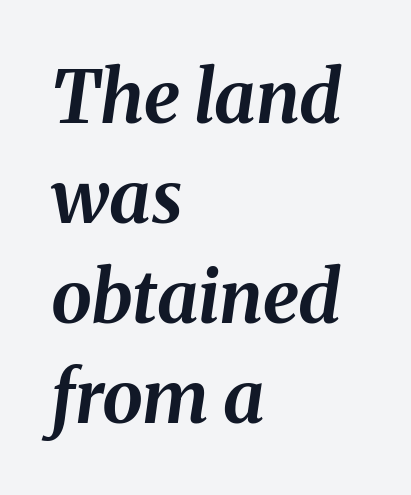
{"italic": "yes", "lean": "right", "slant_degrees": 8, "bold": "yes", "weight": "bold", "width": "normal", "stroke_contrast": "medium", "x_height": "medium", "monospaced": "no", "underline": "no", "align": "left", "line_spacing": "normal", "line_spacing_ratio": 1.37, "letter_spacing": "normal", "letter_spacing_em": 0.0, "glyph_px": 73}
